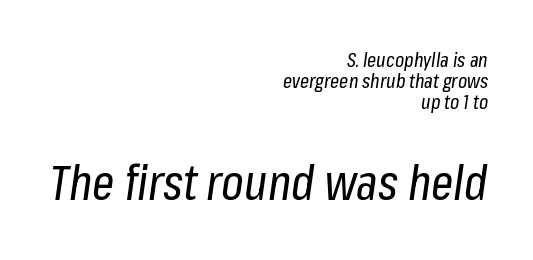
Q: Is the text bold? A: No.
Q: Is the text italic (slanted)? A: Yes, it leans right by about 8 degrees.
Q: Is the text underlined? A: No.
Q: How is the paragraph aligned? A: Right-aligned.
Q: Is the spacing between letters normal or unusually wide? A: Normal.
Q: Is the spacing between lines tight, normal or loose? A: Tight.
Q: Which block of text is set in a larger size, the first (top) or the second (bottom)? A: The second (bottom) one.
Q: Width (condensed, normal, or wide)? A: Condensed.
Q: Stroke contrast? A: Low.
Q: x-height? A: Medium.
Q: Monospaced? A: No.
